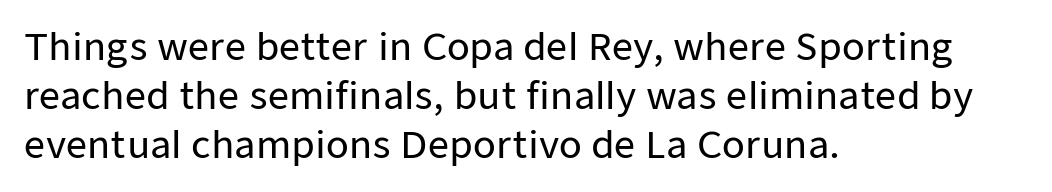
The paragraph has a hard left edge and a soft right edge. The letters advance in unequal steps, a hallmark of proportional type. Honestly, there is no underline to notice here at all. Does extra space separate the letters? No, they use regular spacing. Line spacing here is normal. A sans-serif font was chosen for this passage.
